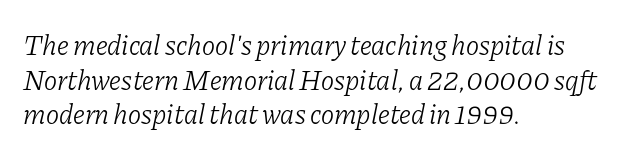
The image shows 28 px light serif type, italic (leaning right); set left-aligned, line spacing 1.24x, normal letter spacing, not underlined; low stroke contrast and a medium x-height.
